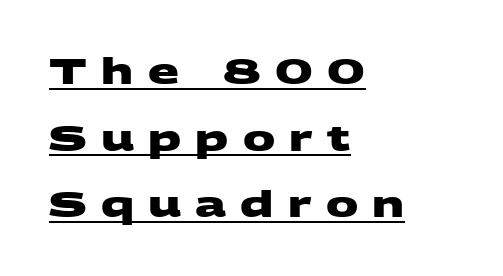
Q: Is the text bold? A: Yes.
Q: Is the typeface a serif or a sans-serif typeface? A: Sans-serif.
Q: Is the text underlined? A: Yes.
Q: How is the paragraph aligned? A: Left-aligned.
Q: Is the spacing between letters normal or unusually wide? A: Unusually wide.
Q: Width (condensed, normal, or wide)? A: Wide.
Q: Stroke contrast? A: Medium.
Q: x-height? A: Large.
Q: Monospaced? A: No.
